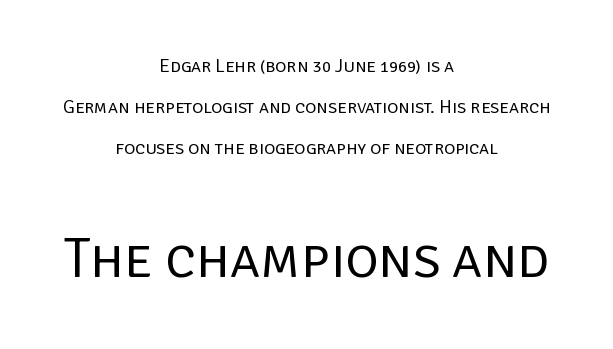
Q: Is the text bold? A: No.
Q: Is the text italic (slanted)? A: No, it is upright.
Q: Is the typeface a serif or a sans-serif typeface? A: Sans-serif.
Q: Is the text underlined? A: No.
Q: How is the paragraph aligned? A: Centered.
Q: Is the spacing between letters normal or unusually wide? A: Normal.
Q: Is the spacing between lines tight, normal or loose? A: Loose.
Q: Which block of text is set in a larger size, the first (top) or the second (bottom)? A: The second (bottom) one.
Q: Width (condensed, normal, or wide)? A: Normal.
Q: Stroke contrast? A: Low.
Q: x-height? A: Large.
Q: Monospaced? A: No.
